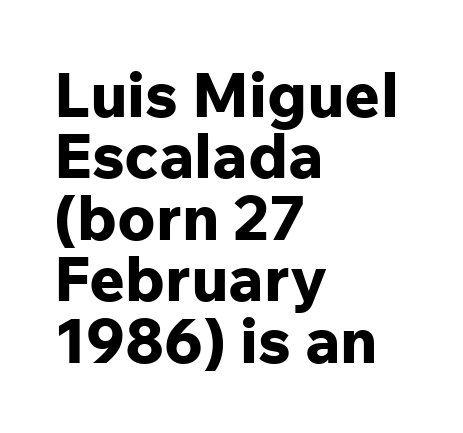
Q: Is the text bold? A: Yes.
Q: Is the text italic (slanted)? A: No, it is upright.
Q: Is the typeface a serif or a sans-serif typeface? A: Sans-serif.
Q: Is the text underlined? A: No.
Q: How is the paragraph aligned? A: Left-aligned.
Q: Is the spacing between letters normal or unusually wide? A: Normal.
Q: Is the spacing between lines tight, normal or loose? A: Tight.
Q: Width (condensed, normal, or wide)? A: Normal.
Q: Stroke contrast? A: Low.
Q: x-height? A: Medium.
Q: Monospaced? A: No.
